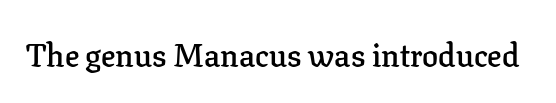
A roman cut, with each character standing at attention. The strokes are fattened partway — semibold, not bold. Each letter's strokes conclude with small projecting serifs. The strip under each line holds only bare page. Glyph-to-glyph distance matches everyday printed text. Here the designer chose a conventional face with non-uniform glyph widths.
